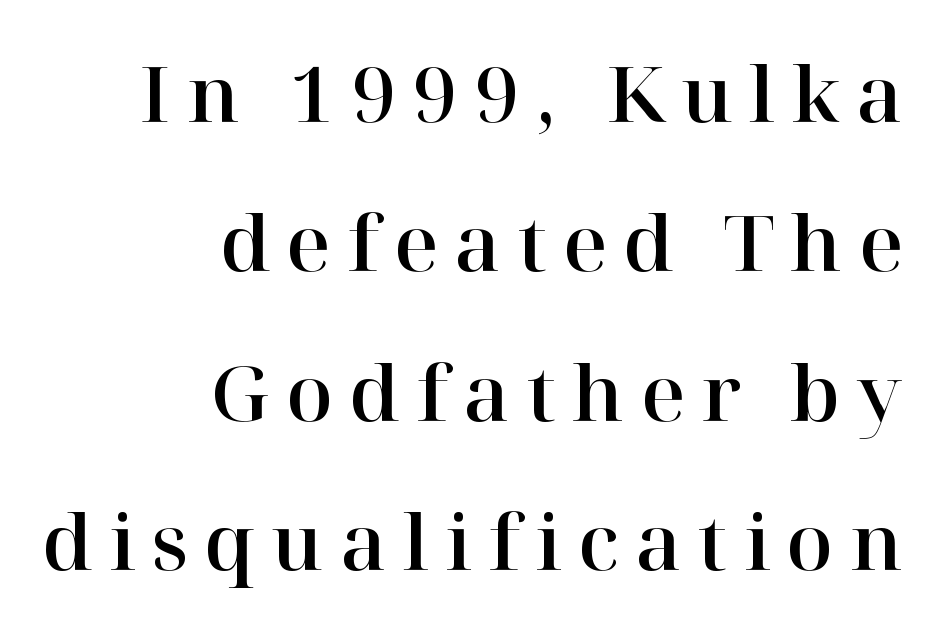
{"serif": "yes", "italic": "no", "width": "normal", "stroke_contrast": "high", "x_height": "medium", "monospaced": "no", "underline": "no", "align": "right", "line_spacing": "loose", "line_spacing_ratio": 1.94, "letter_spacing": "wide", "letter_spacing_em": 0.21, "glyph_px": 77}
